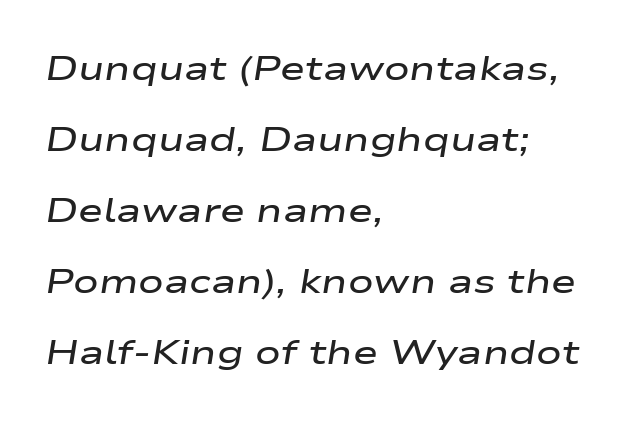
Q: Is the text bold? A: Semi-bold.
Q: Is the text italic (slanted)? A: Yes, it leans right by about 9 degrees.
Q: Is the text underlined? A: No.
Q: How is the paragraph aligned? A: Left-aligned.
Q: Is the spacing between letters normal or unusually wide? A: Normal.
Q: Is the spacing between lines tight, normal or loose? A: Loose.
Q: Width (condensed, normal, or wide)? A: Wide.
Q: Stroke contrast? A: Low.
Q: x-height? A: Medium.
Q: Monospaced? A: No.
